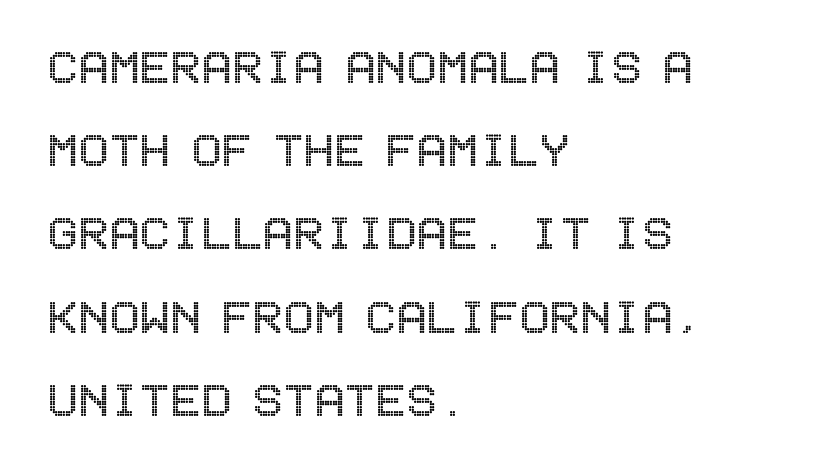
The image shows 57 px condensed type, upright; set left-aligned, normal line spacing (1.46x), normal letter spacing, not underlined; a large x-height.
